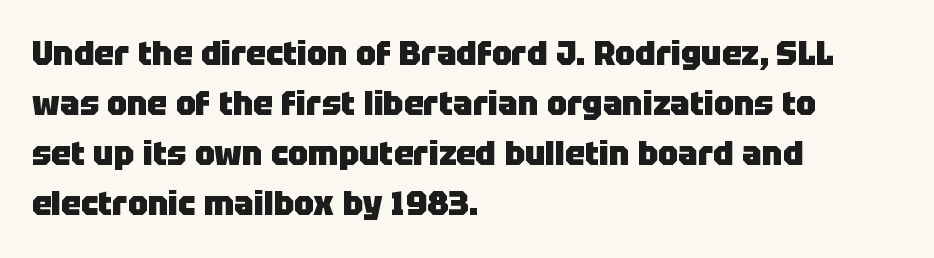
Q: Is the text bold? A: Yes.
Q: Is the text italic (slanted)? A: No, it is upright.
Q: Is the typeface a serif or a sans-serif typeface? A: Sans-serif.
Q: Is the text underlined? A: No.
Q: How is the paragraph aligned? A: Left-aligned.
Q: Is the spacing between letters normal or unusually wide? A: Normal.
Q: Is the spacing between lines tight, normal or loose? A: Normal.
Q: Width (condensed, normal, or wide)? A: Normal.
Q: Stroke contrast? A: Low.
Q: x-height? A: Large.
Q: Monospaced? A: No.
